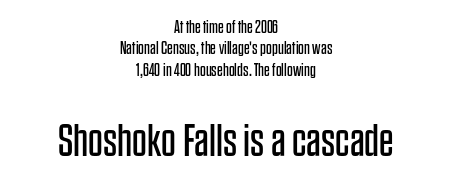
These two chunks differ in scale, with the bottom chunk taking the larger measure. Looks like regular typesetting: each glyph gets only the width it needs. Grotesque or geometric, the face here clearly has no serifs. The letters look calm and open, with moderate or lighter stems.
